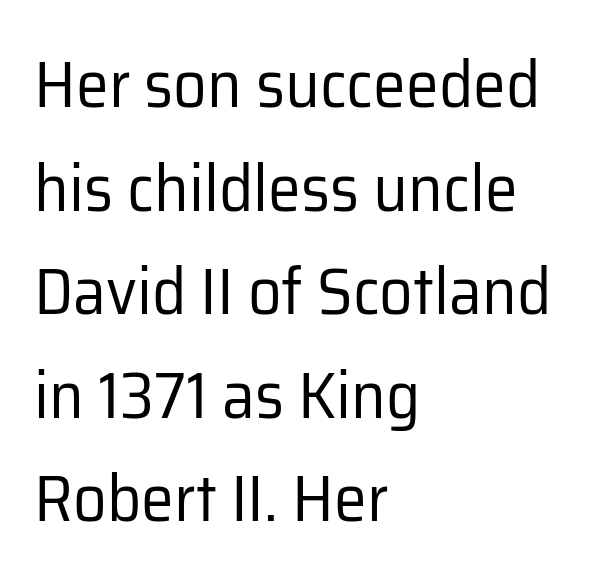
Q: Is the text bold? A: No.
Q: Is the text italic (slanted)? A: No, it is upright.
Q: Is the typeface a serif or a sans-serif typeface? A: Sans-serif.
Q: Is the text underlined? A: No.
Q: How is the paragraph aligned? A: Left-aligned.
Q: Is the spacing between letters normal or unusually wide? A: Normal.
Q: Is the spacing between lines tight, normal or loose? A: Normal.
Q: Width (condensed, normal, or wide)? A: Normal.
Q: Stroke contrast? A: Low.
Q: x-height? A: Medium.
Q: Monospaced? A: No.
